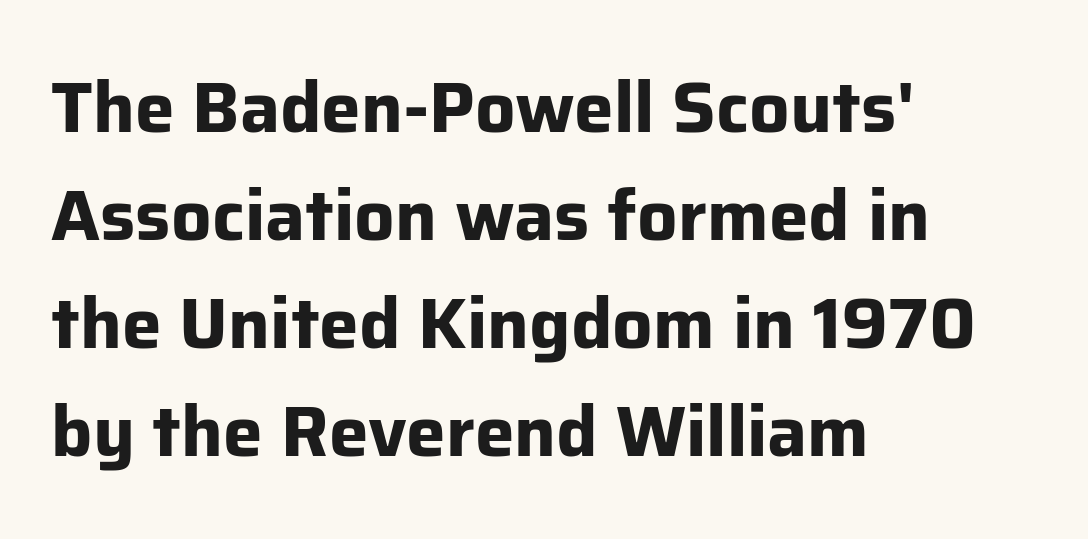
The image shows 71 px bold sans-serif type, upright; set left-aligned, normal line spacing (1.52x), normal letter spacing, not underlined; low stroke contrast and a medium x-height.
